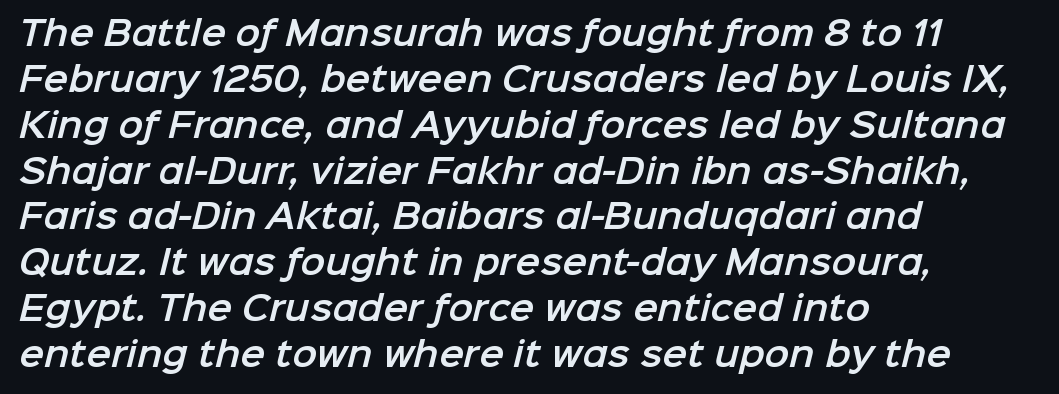
{"serif": "no", "width": "normal", "stroke_contrast": "low", "x_height": "medium", "monospaced": "no", "underline": "no", "align": "left", "line_spacing": "normal", "line_spacing_ratio": 1.39, "letter_spacing": "normal", "letter_spacing_em": 0.0, "glyph_px": 33}
